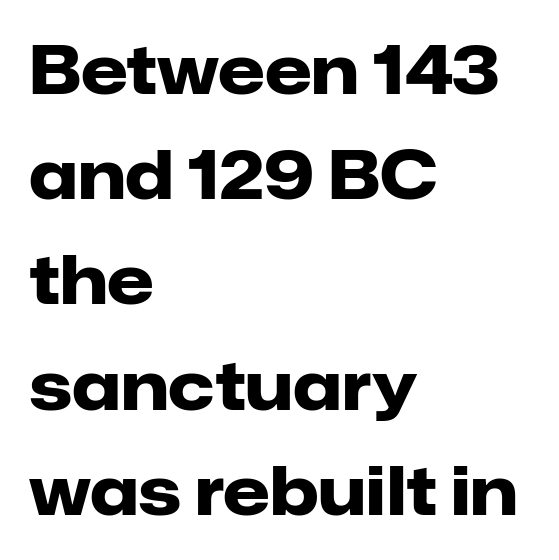
Q: Is the text bold? A: Yes.
Q: Is the text italic (slanted)? A: No, it is upright.
Q: Is the typeface a serif or a sans-serif typeface? A: Sans-serif.
Q: Is the text underlined? A: No.
Q: How is the paragraph aligned? A: Left-aligned.
Q: Is the spacing between letters normal or unusually wide? A: Normal.
Q: Is the spacing between lines tight, normal or loose? A: Normal.
Q: Width (condensed, normal, or wide)? A: Normal.
Q: Stroke contrast? A: Low.
Q: x-height? A: Medium.
Q: Monospaced? A: No.
